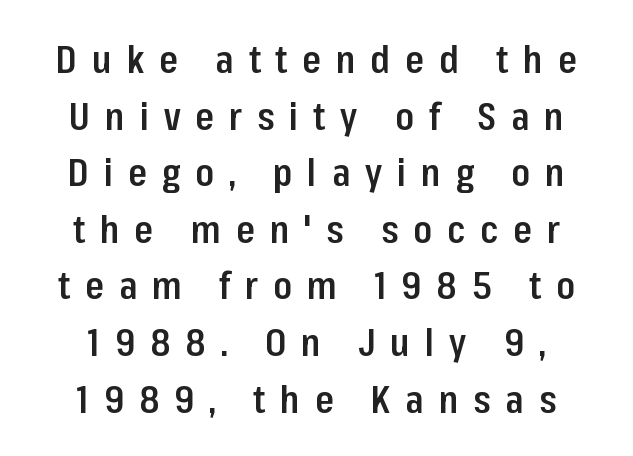
Q: Is the text bold? A: Semi-bold.
Q: Is the text italic (slanted)? A: No, it is upright.
Q: Is the typeface a serif or a sans-serif typeface? A: Sans-serif.
Q: Is the text underlined? A: No.
Q: How is the paragraph aligned? A: Centered.
Q: Is the spacing between letters normal or unusually wide? A: Unusually wide.
Q: Is the spacing between lines tight, normal or loose? A: Normal.
Q: Width (condensed, normal, or wide)? A: Condensed.
Q: Stroke contrast? A: Low.
Q: x-height? A: Medium.
Q: Monospaced? A: No.
